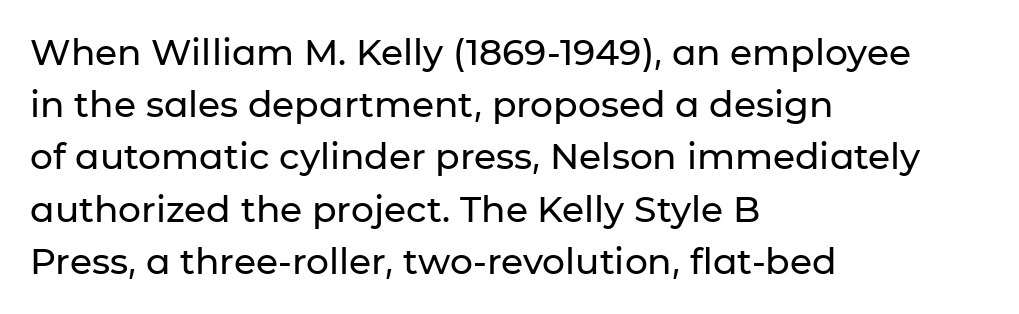
Q: Is the text italic (slanted)? A: No, it is upright.
Q: Is the typeface a serif or a sans-serif typeface? A: Sans-serif.
Q: Is the text underlined? A: No.
Q: How is the paragraph aligned? A: Left-aligned.
Q: Is the spacing between letters normal or unusually wide? A: Normal.
Q: Is the spacing between lines tight, normal or loose? A: Normal.
Q: Width (condensed, normal, or wide)? A: Normal.
Q: Stroke contrast? A: Low.
Q: x-height? A: Medium.
Q: Monospaced? A: No.
